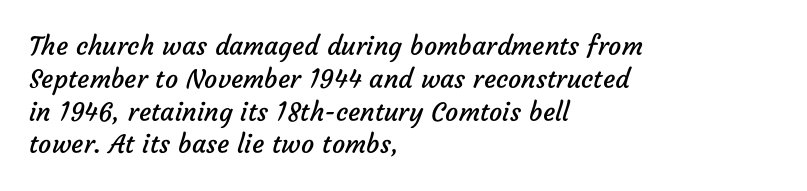
These glyphs show unthickened strokes, regular width or finer. Leading: standard. All the whitespace from short lines collects on the right. Observe the ordinary spacing: letters are neighbours, not strangers. Nobody drew a line under any word here.
